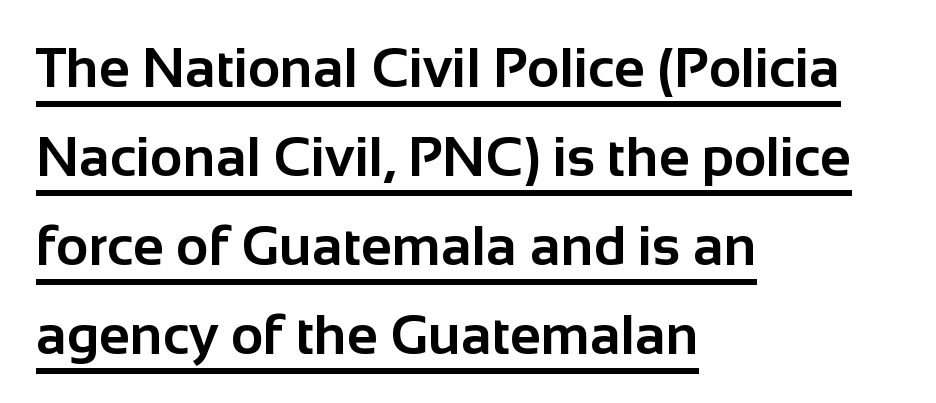
The image shows 56 px bold sans-serif type, upright; set left-aligned, normal line spacing (1.59x), normal letter spacing, underlined; low stroke contrast and a medium x-height.
